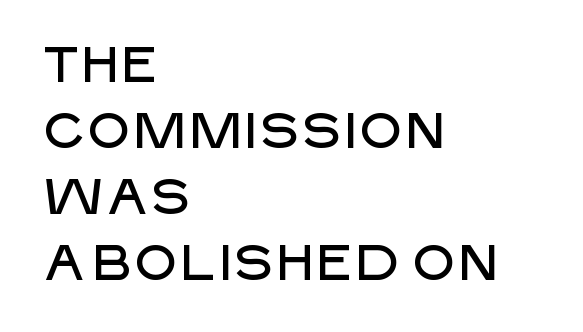
Q: Is the text italic (slanted)? A: No, it is upright.
Q: Is the typeface a serif or a sans-serif typeface? A: Sans-serif.
Q: Is the text underlined? A: No.
Q: How is the paragraph aligned? A: Left-aligned.
Q: Is the spacing between letters normal or unusually wide? A: Normal.
Q: Is the spacing between lines tight, normal or loose? A: Normal.
Q: Width (condensed, normal, or wide)? A: Normal.
Q: Stroke contrast? A: Low.
Q: x-height? A: Large.
Q: Monospaced? A: No.
